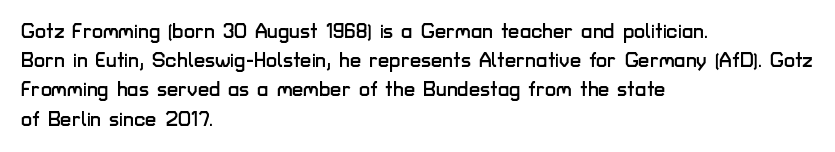
{"italic": "no", "underline": "no", "align": "left", "line_spacing": "normal", "line_spacing_ratio": 1.46, "letter_spacing": "normal", "letter_spacing_em": 0.0, "glyph_px": 20}
